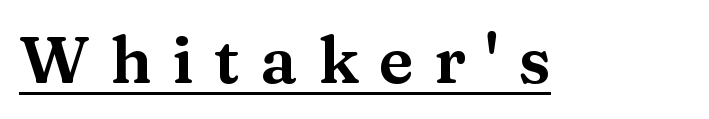
The image shows 65 px wide serif type, upright; set unusually wide letter spacing (+0.32 em), underlined; medium stroke contrast and a medium x-height.
